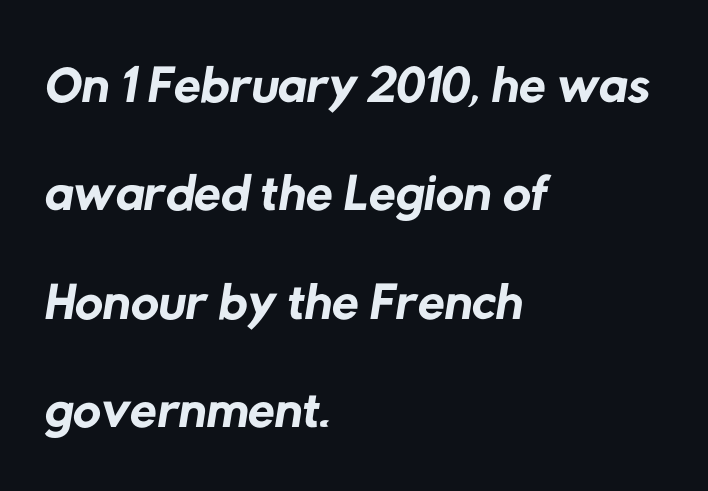
The image shows 78 px regular-weight sans-serif type; set left-aligned, normal line spacing (1.39x), normal letter spacing, not underlined; low stroke contrast and a medium x-height.
